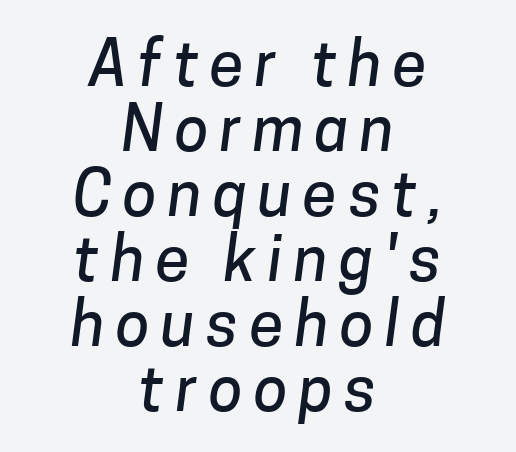
Regarding leading, the lines here are crowded together. Classification — sans serif. Alignment: centered. Looks like regular typesetting: each glyph gets only the width it needs.
